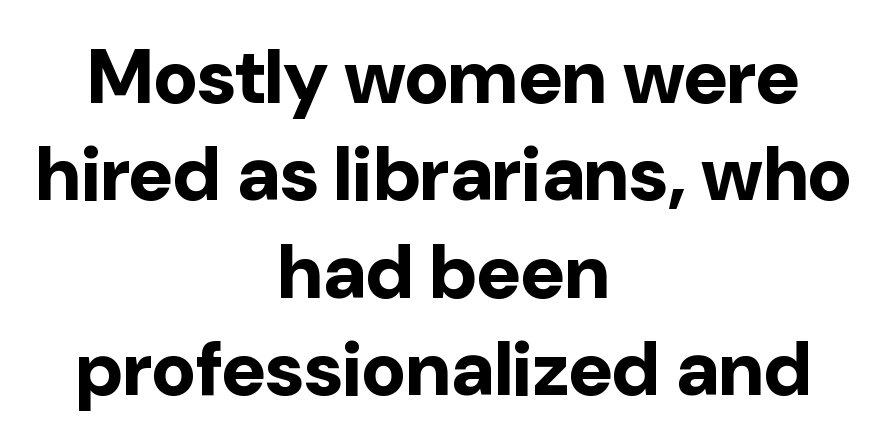
Glance below the letters and you will spot only blank space. If you measured baseline to baseline, you'd find a middling distance. A roman cut, with each character standing at attention. Note the varied advance widths — an 'i' is clearly narrower than an 'm'. This rendering employs a face without finishing strokes, i.e., a sans-serif.
